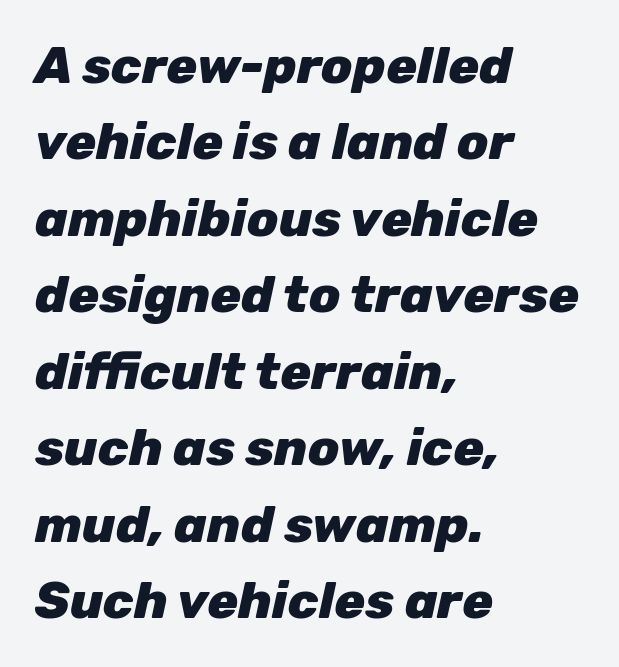
Q: Is the text bold? A: Yes.
Q: Is the text italic (slanted)? A: Yes, it leans right by about 12 degrees.
Q: Is the text underlined? A: No.
Q: How is the paragraph aligned? A: Left-aligned.
Q: Is the spacing between letters normal or unusually wide? A: Normal.
Q: Is the spacing between lines tight, normal or loose? A: Normal.
Q: Width (condensed, normal, or wide)? A: Normal.
Q: Stroke contrast? A: Low.
Q: x-height? A: Medium.
Q: Monospaced? A: No.
